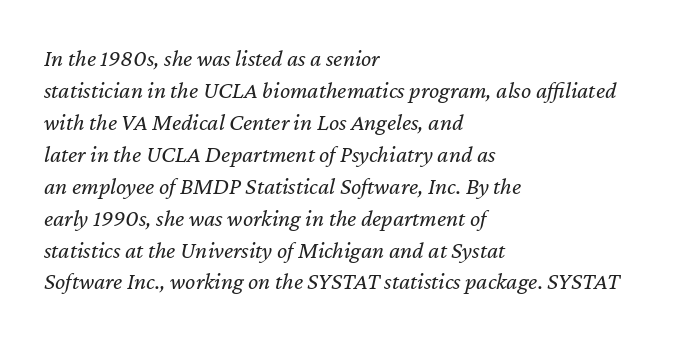
The rag falls on the right side of this text block. Just letters on the line, the space beneath them empty. Quick note: interline space is typical. Tracking here is standard; glyphs follow each other at the usual distance.
